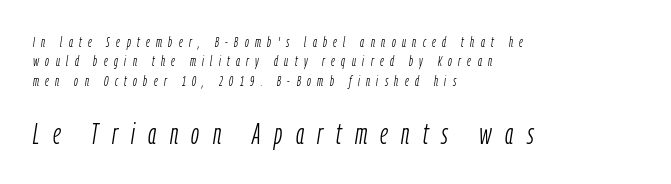
Q: Is the text bold? A: No.
Q: Is the text italic (slanted)? A: Yes, it leans right by about 9 degrees.
Q: Is the text underlined? A: No.
Q: How is the paragraph aligned? A: Left-aligned.
Q: Is the spacing between letters normal or unusually wide? A: Unusually wide.
Q: Is the spacing between lines tight, normal or loose? A: Normal.
Q: Which block of text is set in a larger size, the first (top) or the second (bottom)? A: The second (bottom) one.
Q: Width (condensed, normal, or wide)? A: Condensed.
Q: Stroke contrast? A: Low.
Q: x-height? A: Medium.
Q: Monospaced? A: No.
